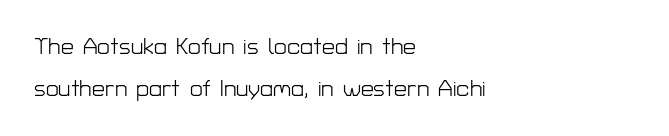
The image shows 23 px text type, upright; set left-aligned, line spacing 1.81x, normal letter spacing, not underlined.
